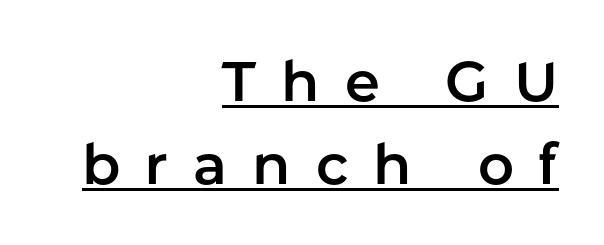
Q: Is the text italic (slanted)? A: No, it is upright.
Q: Is the typeface a serif or a sans-serif typeface? A: Sans-serif.
Q: Is the text underlined? A: Yes.
Q: How is the paragraph aligned? A: Right-aligned.
Q: Is the spacing between letters normal or unusually wide? A: Unusually wide.
Q: Is the spacing between lines tight, normal or loose? A: Normal.
Q: Width (condensed, normal, or wide)? A: Normal.
Q: Stroke contrast? A: Low.
Q: x-height? A: Medium.
Q: Monospaced? A: No.
